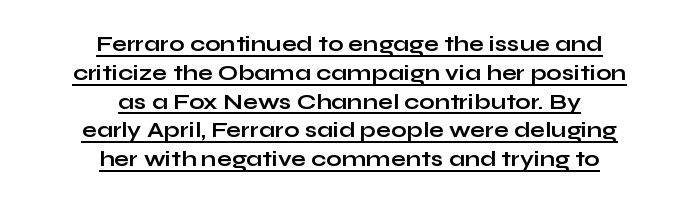
Does extra space separate the letters? No, they use regular spacing. Quick note: underline on. Italic? Not at all — the glyphs are vertical. The strokes are fattened all the way to bold. Compared with a flush-left layout, this one balances lines on the center instead.
